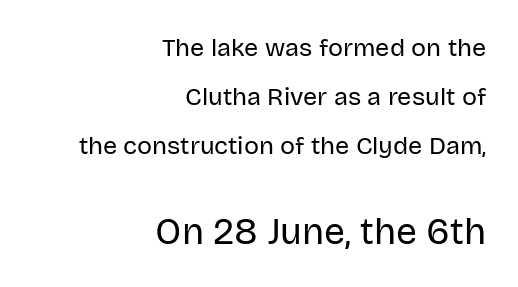
The image shows 37 px regular-weight sans-serif type, upright; set right-aligned, loose line spacing (1.97x), normal letter spacing, not underlined; the second (bottom) block is 1.48x larger; low stroke contrast and a large x-height.
